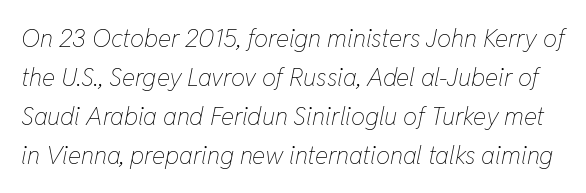
The image shows 25 px text type, italic (leaning right); set normal line spacing (1.56x), normal letter spacing, not underlined.
